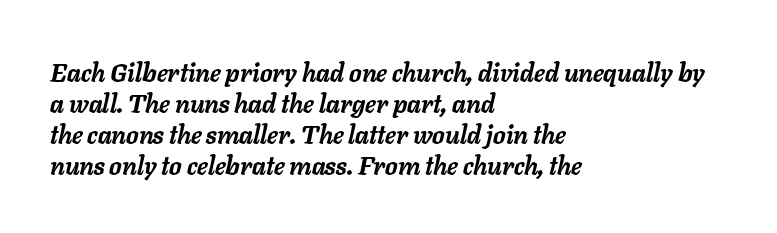
The image shows 25 px bold type, italic (leaning right); set left-aligned, line spacing 1.24x, normal letter spacing, not underlined.
